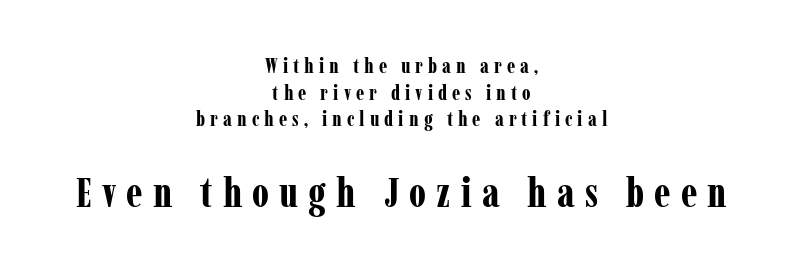
{"serif": "yes", "italic": "no", "bold": "yes", "weight": "bold", "width": "condensed", "stroke_contrast": "low", "x_height": "medium", "monospaced": "no", "underline": "no", "align": "center", "line_spacing": "normal", "line_spacing_ratio": 1.27, "letter_spacing": "wide", "letter_spacing_em": 0.24, "larger_block": "second", "size_ratio": 2.0, "glyph_px": 42}
